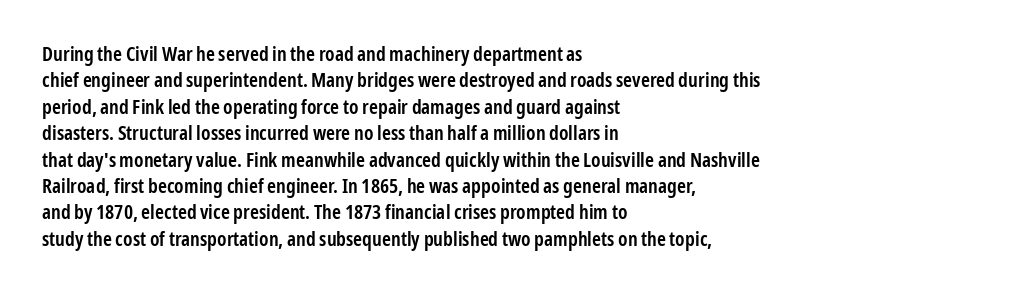
{"italic": "no", "bold": "semi", "underline": "no", "align": "left", "line_spacing": "normal", "line_spacing_ratio": 1.32, "letter_spacing": "normal", "letter_spacing_em": 0.0, "glyph_px": 20}
